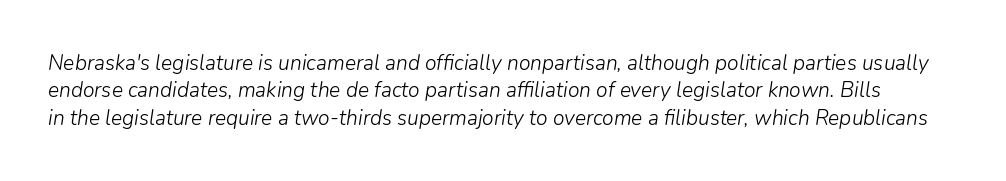
Q: Is the text bold? A: No.
Q: Is the text italic (slanted)? A: Yes, it leans right by about 9 degrees.
Q: Is the text underlined? A: No.
Q: Is the spacing between letters normal or unusually wide? A: Normal.
Q: Is the spacing between lines tight, normal or loose? A: Normal.
